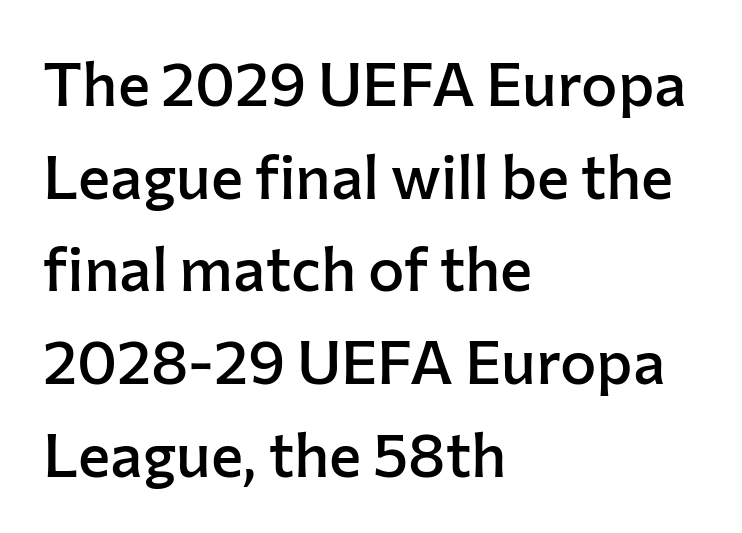
{"serif": "no", "italic": "no", "bold": "semi", "weight": "semibold", "width": "normal", "stroke_contrast": "low", "x_height": "medium", "monospaced": "no", "underline": "no", "align": "left", "line_spacing": "normal", "line_spacing_ratio": 1.52, "letter_spacing": "normal", "letter_spacing_em": 0.0, "glyph_px": 61}
